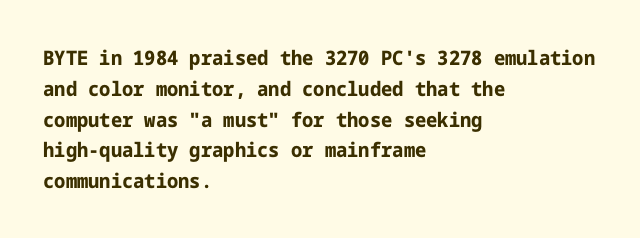
Q: Is the text bold? A: Yes.
Q: Is the text italic (slanted)? A: No, it is upright.
Q: Is the text underlined? A: No.
Q: How is the paragraph aligned? A: Left-aligned.
Q: Is the spacing between letters normal or unusually wide? A: Normal.
Q: Is the spacing between lines tight, normal or loose? A: Normal.
